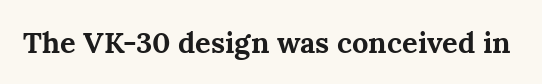
{"serif": "yes", "italic": "no", "bold": "yes", "weight": "bold", "width": "normal", "stroke_contrast": "medium", "x_height": "medium", "monospaced": "no", "underline": "no", "letter_spacing": "normal", "letter_spacing_em": 0.0, "glyph_px": 29}
